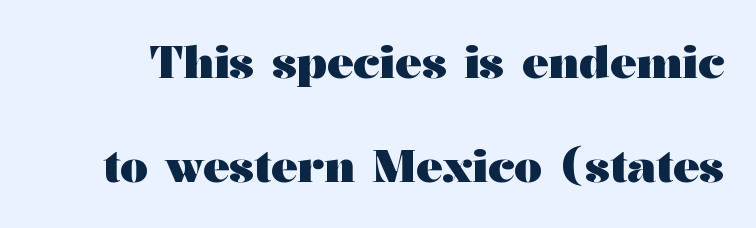
The image shows 44 px heavy, wide serif type, upright; set loose line spacing (2.36x), normal letter spacing, not underlined; medium stroke contrast and a medium x-height.
